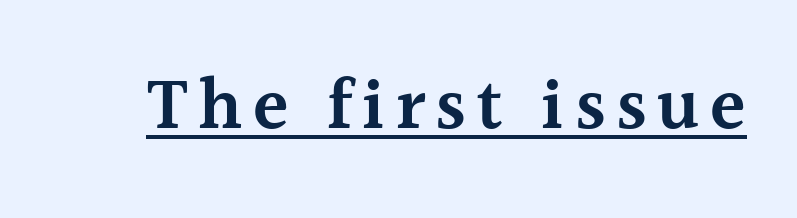
{"serif": "yes", "italic": "no", "bold": "semi", "weight": "semibold", "width": "normal", "x_height": "medium", "monospaced": "no", "underline": "yes", "glyph_px": 73}
